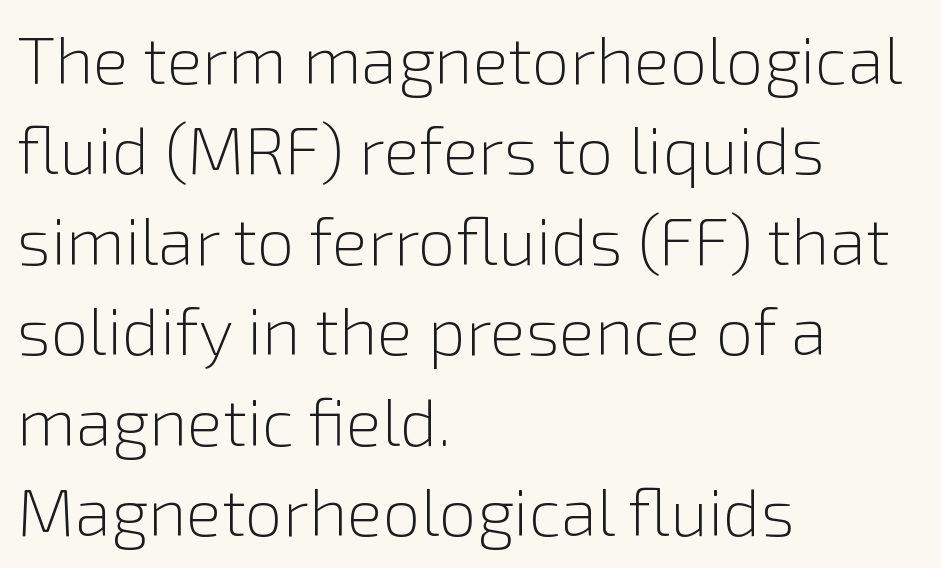
A typesetter would call this proportional, since set widths differ per character. The passage shown is not underscored anywhere. The type sits square on the baseline with zero lean. Font category for this specimen: sans-serif. Each new line begins a customary step beneath the previous one.
